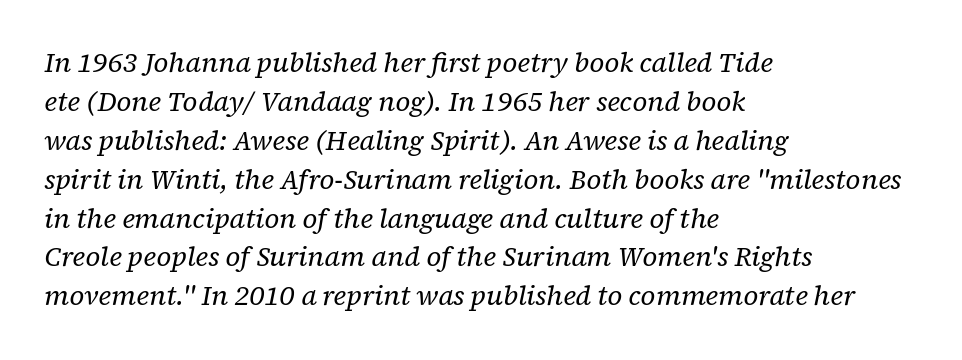
Q: Is the text bold? A: No.
Q: Is the text italic (slanted)? A: Yes, it leans right by about 12 degrees.
Q: Is the text underlined? A: No.
Q: How is the paragraph aligned? A: Left-aligned.
Q: Is the spacing between letters normal or unusually wide? A: Normal.
Q: Is the spacing between lines tight, normal or loose? A: Normal.
